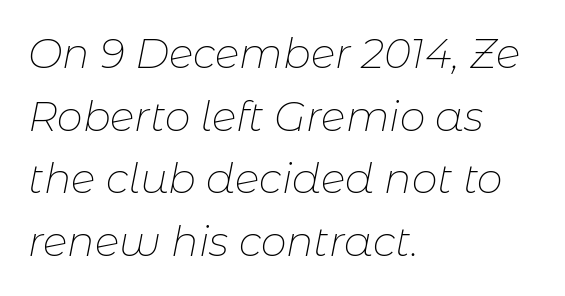
Q: Is the text bold? A: No.
Q: Is the text italic (slanted)? A: Yes, it leans right by about 11 degrees.
Q: Is the text underlined? A: No.
Q: How is the paragraph aligned? A: Left-aligned.
Q: Is the spacing between letters normal or unusually wide? A: Normal.
Q: Is the spacing between lines tight, normal or loose? A: Normal.
Q: Width (condensed, normal, or wide)? A: Normal.
Q: Stroke contrast? A: Low.
Q: x-height? A: Medium.
Q: Monospaced? A: No.
